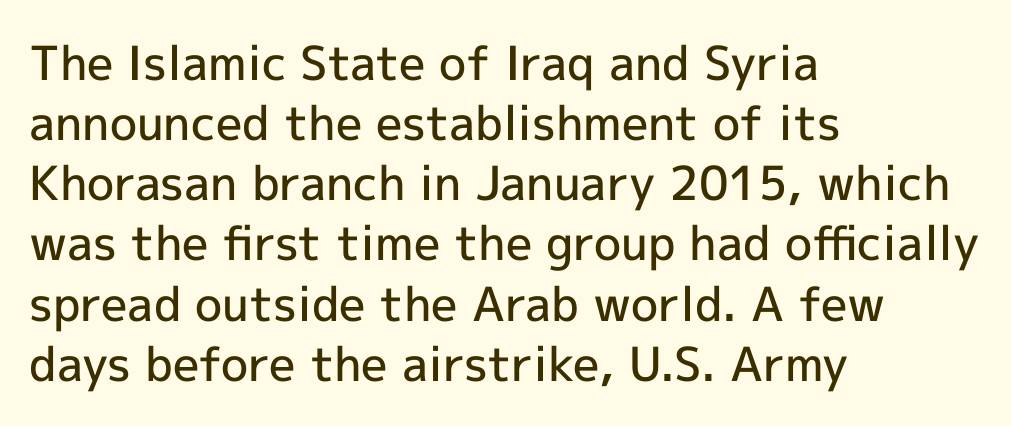
The image shows 47 px semibold sans-serif type, upright; set left-aligned, normal line spacing (1.28x), normal letter spacing, not underlined; a medium x-height.
